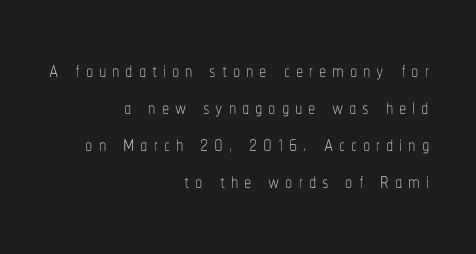
{"italic": "no", "bold": "no", "weight": "thin", "width": "condensed", "stroke_contrast": "low", "x_height": "medium", "monospaced": "no", "underline": "no", "align": "right", "line_spacing": "normal", "line_spacing_ratio": 1.28, "letter_spacing": "wide", "letter_spacing_em": 0.2, "glyph_px": 29}
